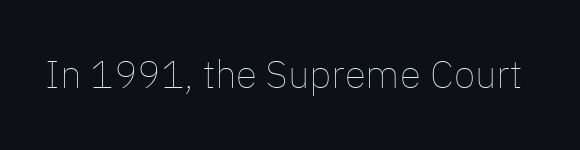
{"italic": "no", "bold": "no", "weight": "thin", "width": "normal", "stroke_contrast": "low", "x_height": "medium", "monospaced": "no", "underline": "no", "letter_spacing": "normal", "letter_spacing_em": 0.0, "glyph_px": 39}
